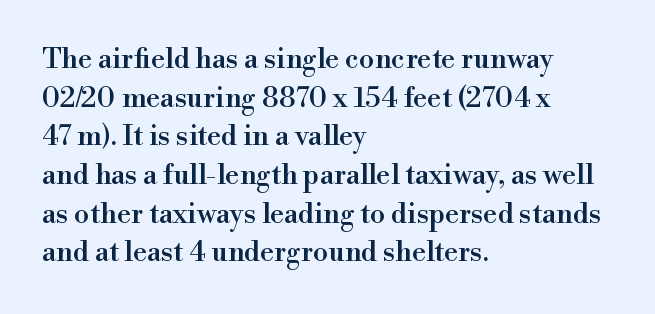
Q: Is the text italic (slanted)? A: No, it is upright.
Q: Is the typeface a serif or a sans-serif typeface? A: Serif.
Q: Is the text underlined? A: No.
Q: How is the paragraph aligned? A: Left-aligned.
Q: Is the spacing between letters normal or unusually wide? A: Normal.
Q: Is the spacing between lines tight, normal or loose? A: Normal.
Q: Width (condensed, normal, or wide)? A: Normal.
Q: x-height? A: Small.
Q: Monospaced? A: No.
